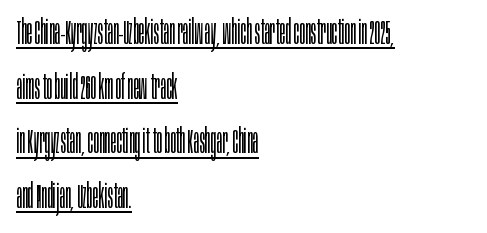
The string is rendered with underlining switched on. Caption: multi-line text, flush left, ragged right. These lines were composed using upright roman letters. Look at the tracking — it's just the regular setting, nothing added. Stem width sits at or under what a default text font uses. The leading is moderate, giving the passage an even texture.
